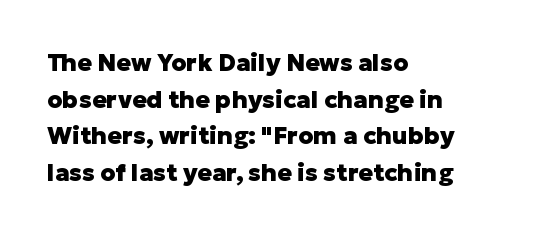
{"italic": "no", "bold": "yes", "underline": "no", "align": "left", "line_spacing": "normal", "line_spacing_ratio": 1.53, "letter_spacing": "normal", "letter_spacing_em": 0.0, "glyph_px": 24}
